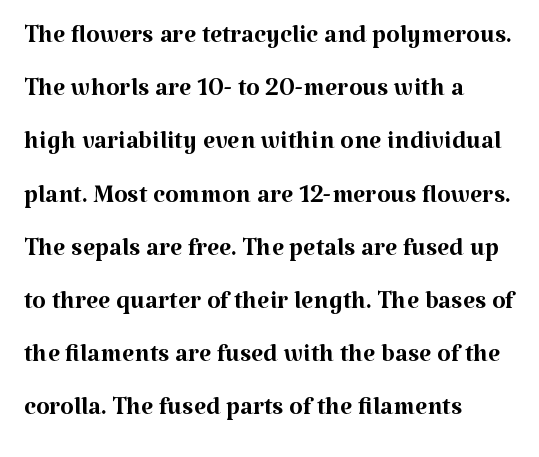
Is there much room between lines? A standard amount, neither cramped nor airy. The weight tops out at a normal text grade. It's the straight-up-and-down kind of type. This sample has the flowing, uneven cadence of proportional lettering. Which margin do the lines hug? The left one — the right edge is uneven. Each row of text sits above clean, open space.
